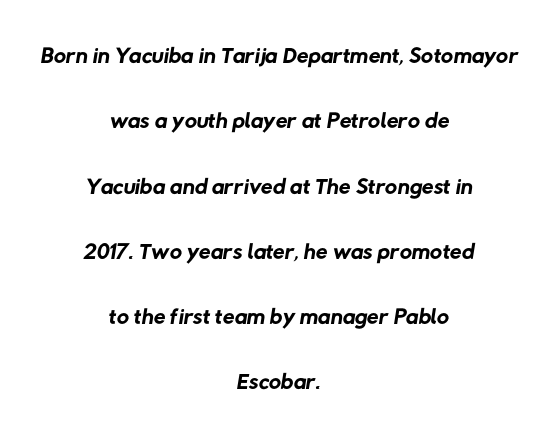
The image shows 34 px regular-weight sans-serif type; set centered, loose line spacing (1.92x), normal letter spacing, not underlined; low stroke contrast and a medium x-height.
